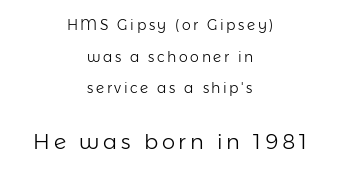
Q: Is the text bold? A: No.
Q: Is the text italic (slanted)? A: No, it is upright.
Q: Is the text underlined? A: No.
Q: How is the paragraph aligned? A: Centered.
Q: Is the spacing between lines tight, normal or loose? A: Loose.
Q: Which block of text is set in a larger size, the first (top) or the second (bottom)? A: The second (bottom) one.
